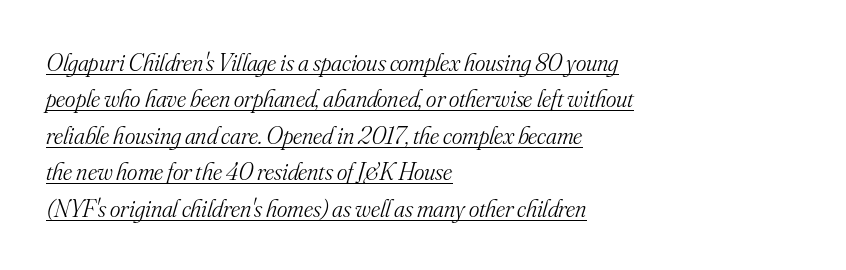
The lines sit at an ordinary, default distance from one another. The strokes carry an ordinary text weight at most. Observe the ordinary spacing: letters are neighbours, not strangers. The font's italic variant was chosen for this text. Underlining? Definitely there. Line beginnings align vertically; line endings do not.
